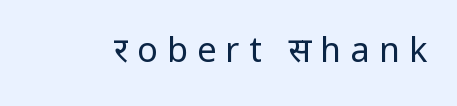
The specimen omits any rule beneath the text block's lines. The font is comparable to plain body text, perhaps lighter. Each letter keeps its own natural width here, so spacing adapts to shape. A sans-serif font was chosen for this passage. The horizontal fit of the characters is loose and conspicuously gappy. The axis of the letterforms is exactly vertical.
